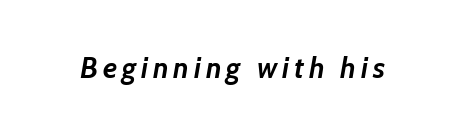
Q: Is the text bold? A: Yes.
Q: Is the text italic (slanted)? A: Yes, it leans right by about 7 degrees.
Q: Is the text underlined? A: No.
Q: Width (condensed, normal, or wide)? A: Normal.
Q: Stroke contrast? A: Low.
Q: x-height? A: Medium.
Q: Monospaced? A: No.
